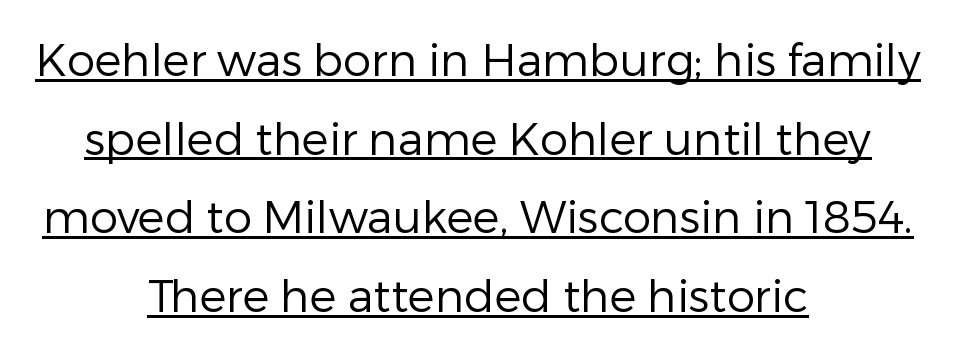
Q: Is the text bold? A: No.
Q: Is the text italic (slanted)? A: No, it is upright.
Q: Is the typeface a serif or a sans-serif typeface? A: Sans-serif.
Q: Is the text underlined? A: Yes.
Q: How is the paragraph aligned? A: Centered.
Q: Is the spacing between letters normal or unusually wide? A: Normal.
Q: Width (condensed, normal, or wide)? A: Normal.
Q: Stroke contrast? A: Low.
Q: x-height? A: Medium.
Q: Monospaced? A: No.
